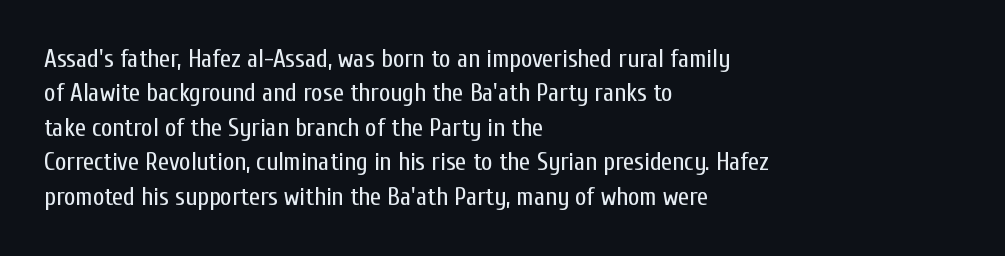
The image shows 25 px text type, upright; set left-aligned, normal line spacing (1.38x), normal letter spacing, not underlined.
